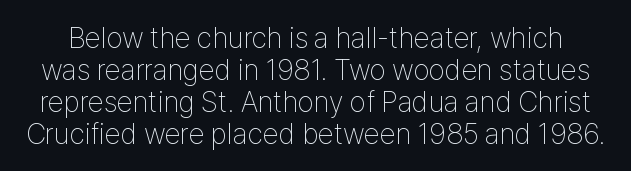
The image shows 29 px thin, condensed sans-serif type, upright; set tight line spacing (1.1x), normal letter spacing, not underlined; low stroke contrast and a medium x-height.
